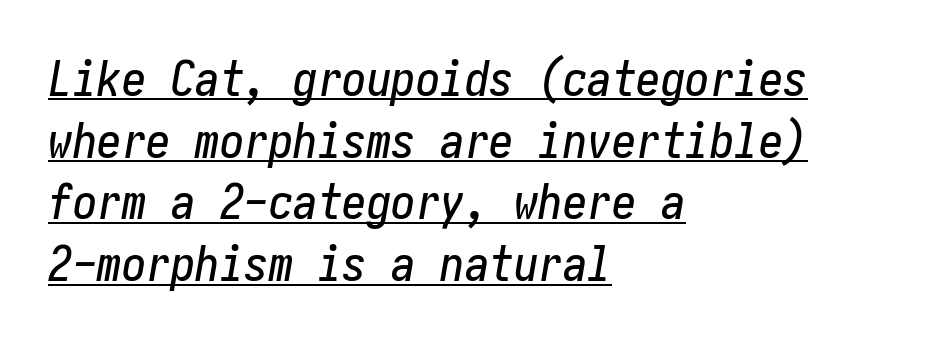
The image shows 49 px condensed type, italic (leaning right); set left-aligned, normal line spacing (1.26x), normal letter spacing, underlined; low stroke contrast and a medium x-height.
